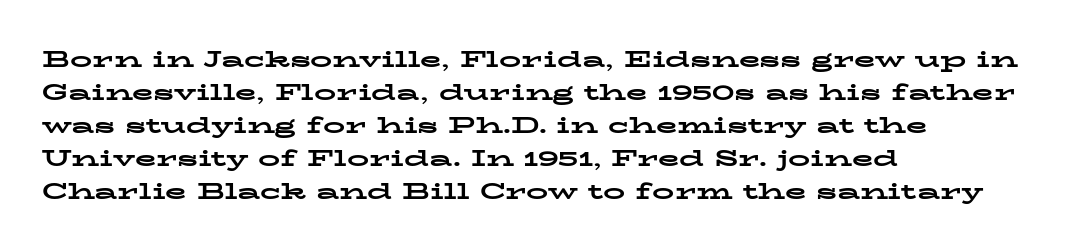
The image shows 22 px bold type, upright; set left-aligned, normal line spacing (1.5x), normal letter spacing, not underlined.
